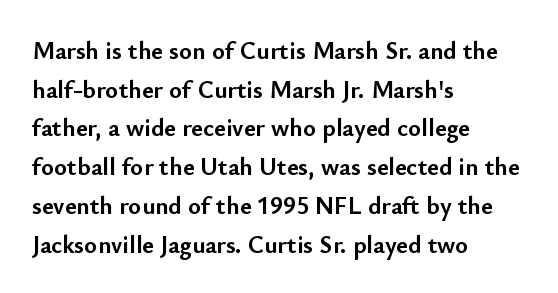
The image shows 25 px bold type, upright; set left-aligned, normal line spacing (1.55x), normal letter spacing, not underlined.
